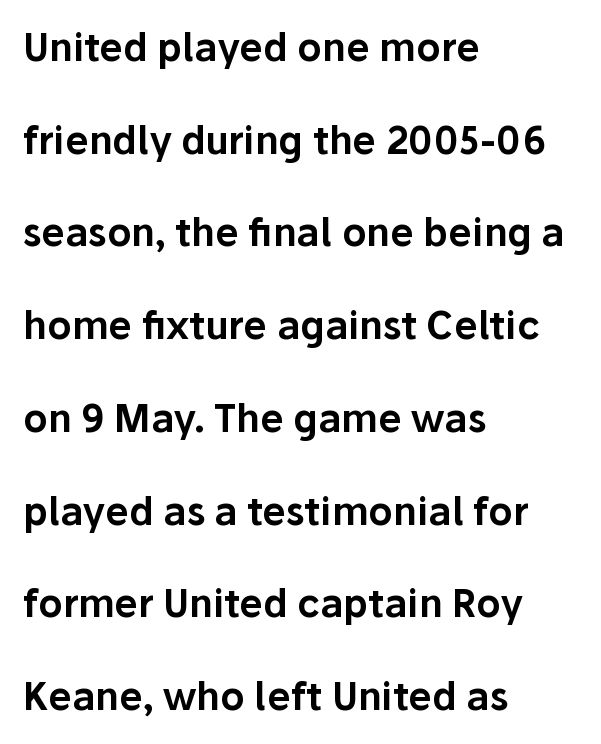
{"serif": "no", "italic": "no", "width": "normal", "stroke_contrast": "low", "x_height": "medium", "monospaced": "no", "underline": "no", "align": "left", "line_spacing": "loose", "line_spacing_ratio": 2.44, "letter_spacing": "normal", "letter_spacing_em": 0.0, "glyph_px": 38}
